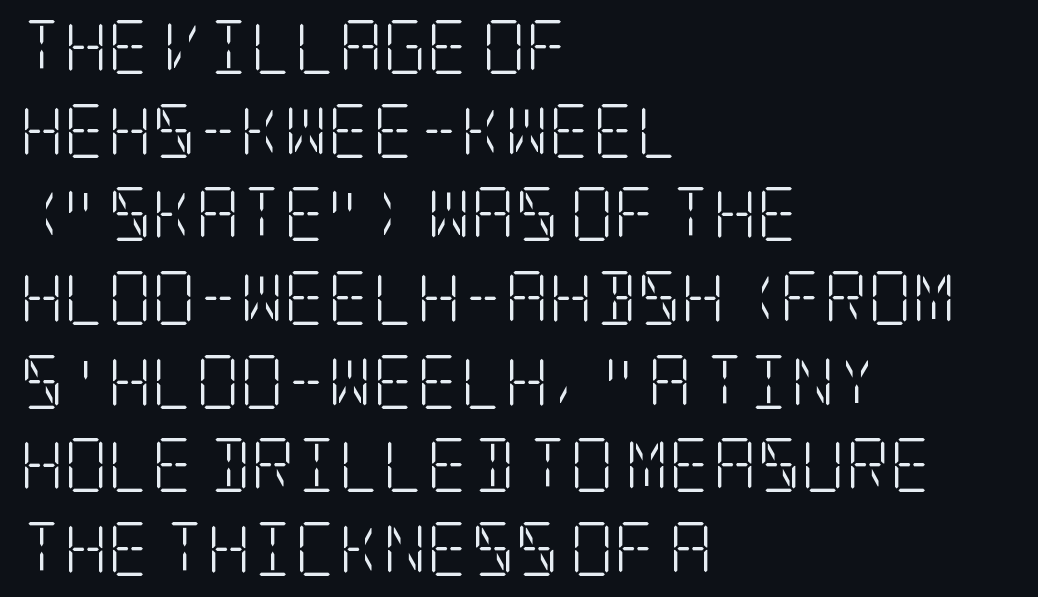
The image shows 54 px light, condensed serif type, upright; set left-aligned, normal line spacing (1.55x), normal letter spacing, not underlined; low stroke contrast and a large x-height.
